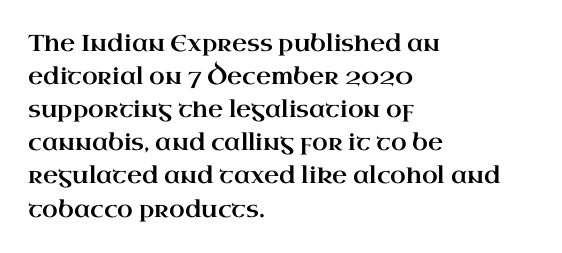
The block of text has a typical density, with ordinary space between rows. Tracking here is standard; glyphs follow each other at the usual distance. The strip under each line holds only bare page. The lettering holds an erect, upright posture throughout. Teacher's note: observe the even left margin — that is flush-left alignment.
